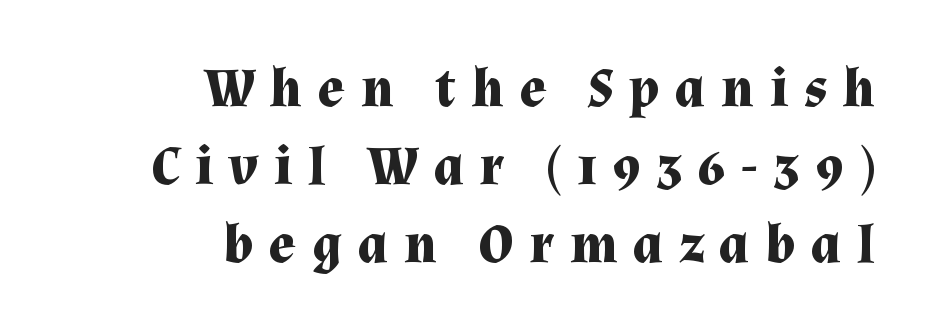
The image shows 55 px bold serif type, upright; set right-aligned, normal line spacing (1.42x), unusually wide letter spacing (+0.29 em), not underlined; medium stroke contrast and a medium x-height.
